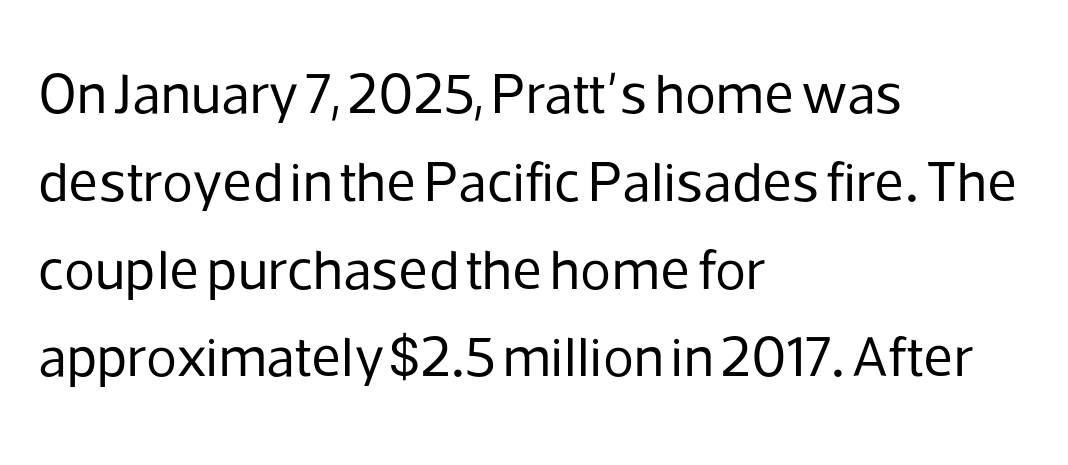
{"serif": "no", "italic": "no", "bold": "no", "weight": "regular", "width": "normal", "stroke_contrast": "low", "x_height": "medium", "monospaced": "no", "underline": "no", "align": "left", "line_spacing": "normal", "line_spacing_ratio": 1.54, "letter_spacing": "normal", "letter_spacing_em": 0.0, "glyph_px": 57}
